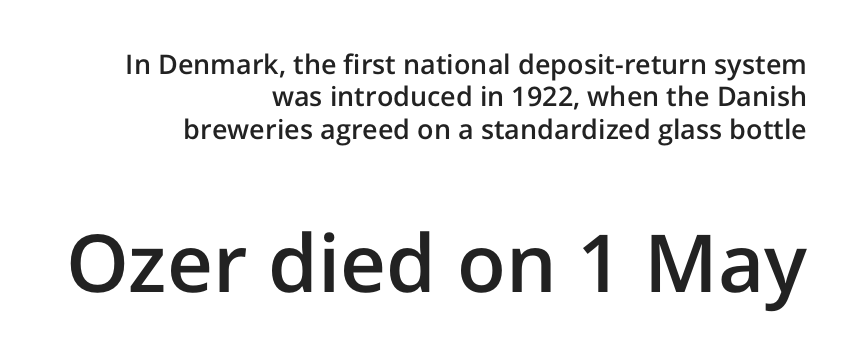
The image shows 80 px semibold sans-serif type, upright; set right-aligned, line spacing 1.2x, normal letter spacing, not underlined; the second (bottom) block is 2.96x larger; low stroke contrast and a medium x-height.
